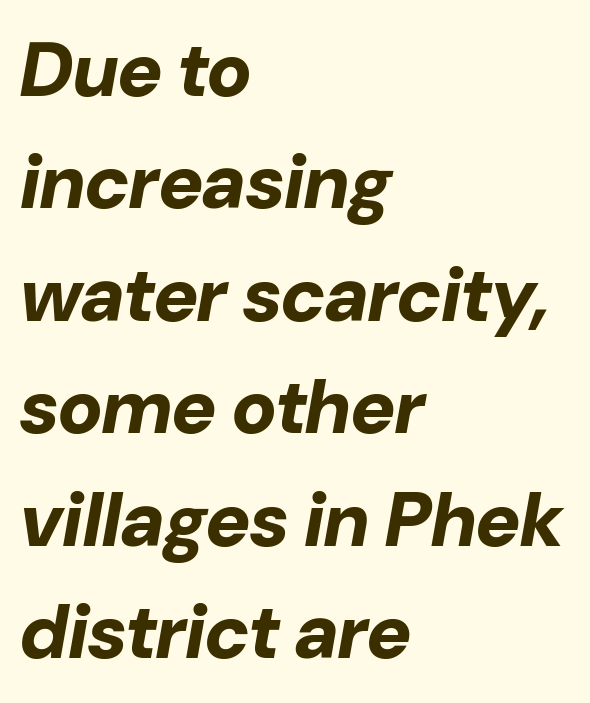
Q: Is the text bold? A: Yes.
Q: Is the text italic (slanted)? A: Yes, it leans right by about 10 degrees.
Q: Is the text underlined? A: No.
Q: How is the paragraph aligned? A: Left-aligned.
Q: Is the spacing between letters normal or unusually wide? A: Normal.
Q: Is the spacing between lines tight, normal or loose? A: Normal.
Q: Width (condensed, normal, or wide)? A: Normal.
Q: Stroke contrast? A: Low.
Q: x-height? A: Medium.
Q: Monospaced? A: No.
